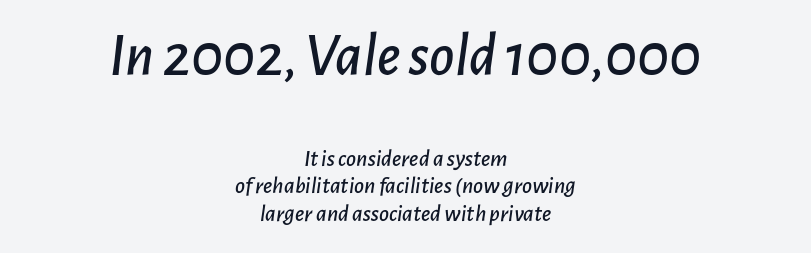
{"italic": "yes", "lean": "right", "slant_degrees": 7, "width": "normal", "stroke_contrast": "low", "x_height": "medium", "monospaced": "no", "underline": "no", "align": "center", "line_spacing_ratio": 1.16, "letter_spacing": "normal", "letter_spacing_em": 0.0, "larger_block": "first", "size_ratio": 2.54, "glyph_px": 61}
